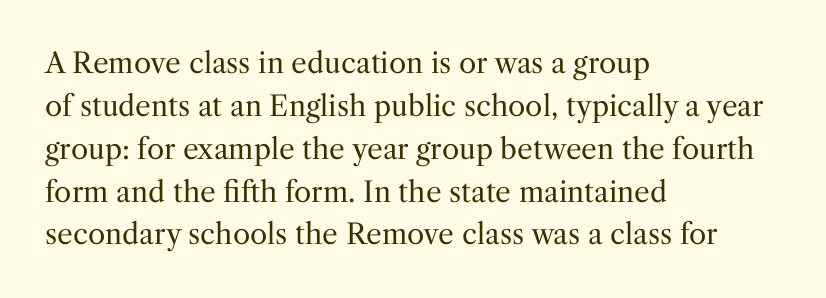
The image shows 28 px regular-weight serif type, upright; set left-aligned, normal line spacing (1.53x), normal letter spacing, not underlined; medium stroke contrast and a medium x-height.
